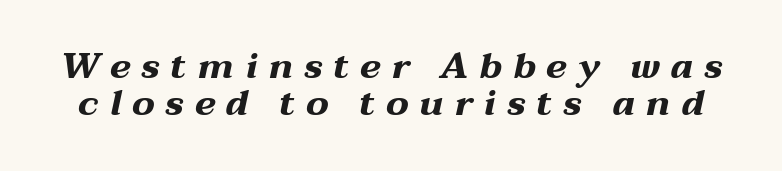
{"italic": "yes", "lean": "right", "slant_degrees": 12, "bold": "yes", "weight": "bold", "width": "wide", "stroke_contrast": "medium", "x_height": "medium", "monospaced": "no", "underline": "no", "line_spacing": "tight", "line_spacing_ratio": 1.04, "letter_spacing": "wide", "letter_spacing_em": 0.3, "glyph_px": 36}
